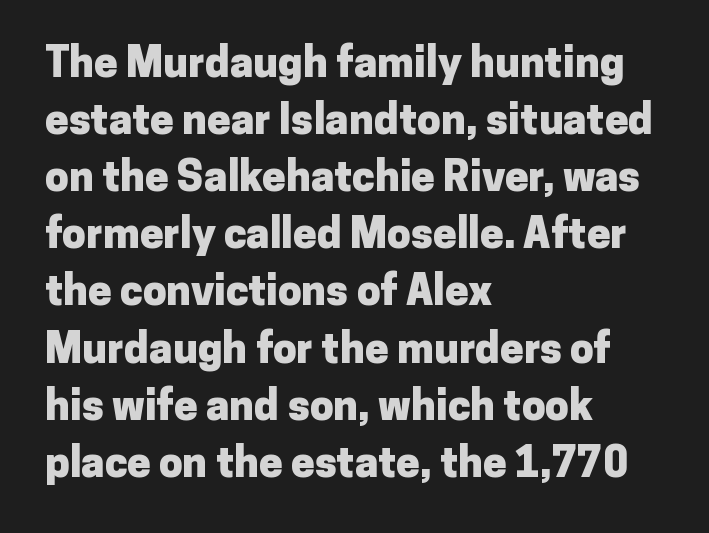
{"serif": "no", "italic": "no", "bold": "yes", "weight": "heavy", "width": "normal", "stroke_contrast": "low", "x_height": "medium", "monospaced": "no", "underline": "no", "align": "left", "line_spacing": "normal", "line_spacing_ratio": 1.36, "letter_spacing": "normal", "letter_spacing_em": 0.0, "glyph_px": 42}
